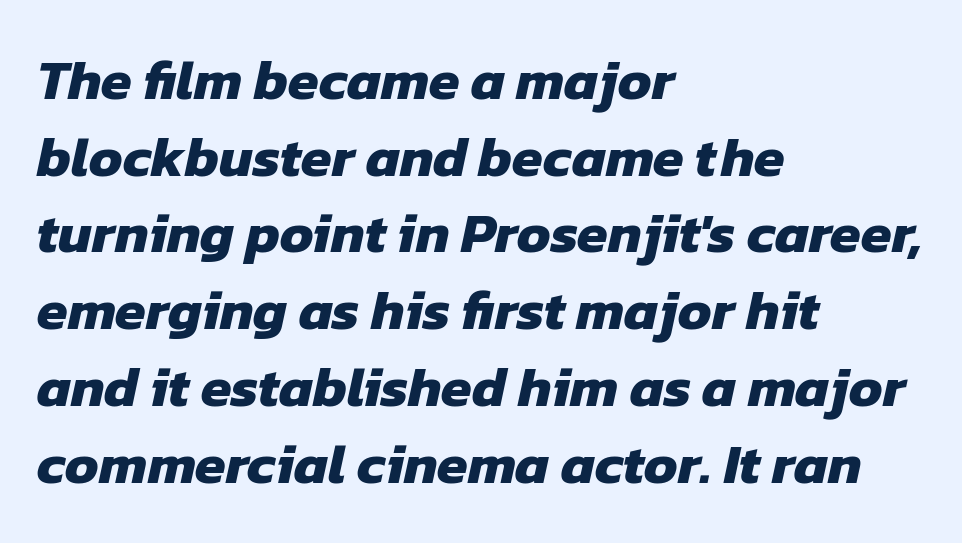
{"serif": "no", "bold": "yes", "weight": "heavy", "width": "normal", "stroke_contrast": "low", "x_height": "medium", "monospaced": "no", "underline": "no", "align": "left", "line_spacing": "normal", "line_spacing_ratio": 1.37, "letter_spacing": "normal", "letter_spacing_em": 0.0, "glyph_px": 56}
